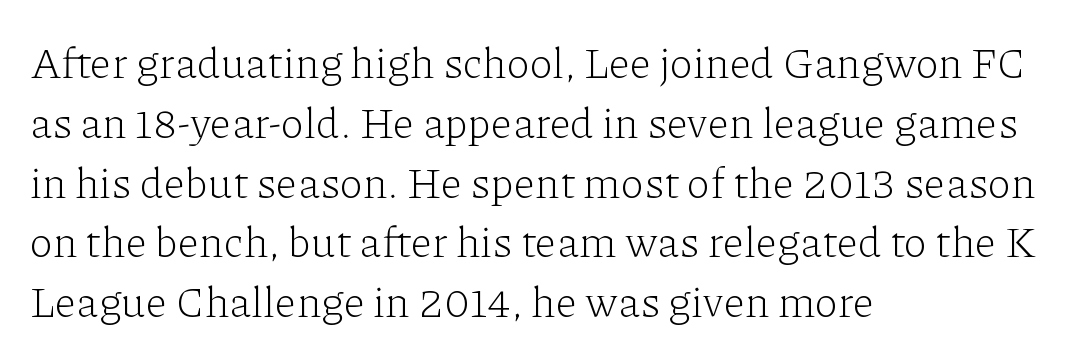
The image shows 43 px light serif type, upright; set left-aligned, normal line spacing (1.39x), normal letter spacing, not underlined; low stroke contrast and a medium x-height.
